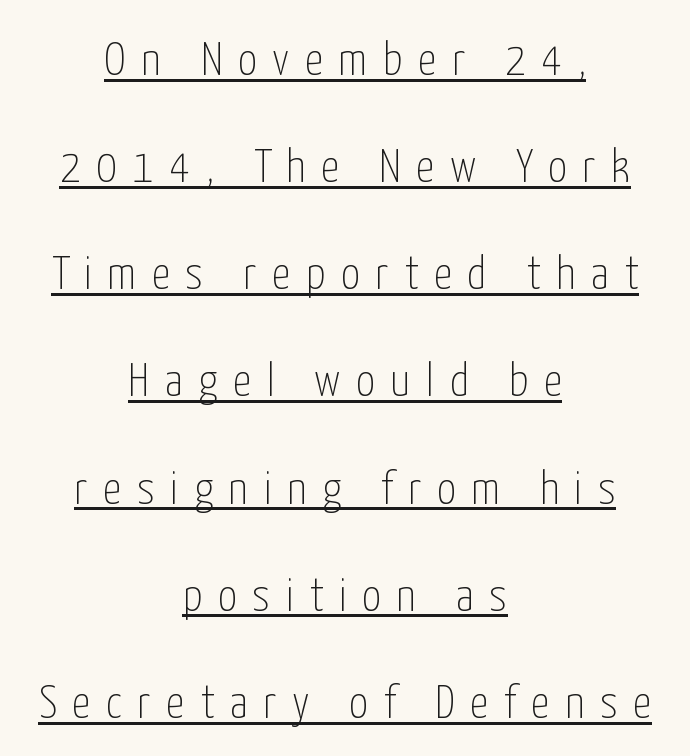
Q: Is the text bold? A: No.
Q: Is the text italic (slanted)? A: No, it is upright.
Q: Is the typeface a serif or a sans-serif typeface? A: Sans-serif.
Q: Is the text underlined? A: Yes.
Q: How is the paragraph aligned? A: Centered.
Q: Is the spacing between letters normal or unusually wide? A: Unusually wide.
Q: Is the spacing between lines tight, normal or loose? A: Loose.
Q: Width (condensed, normal, or wide)? A: Condensed.
Q: Stroke contrast? A: Low.
Q: x-height? A: Medium.
Q: Monospaced? A: No.
